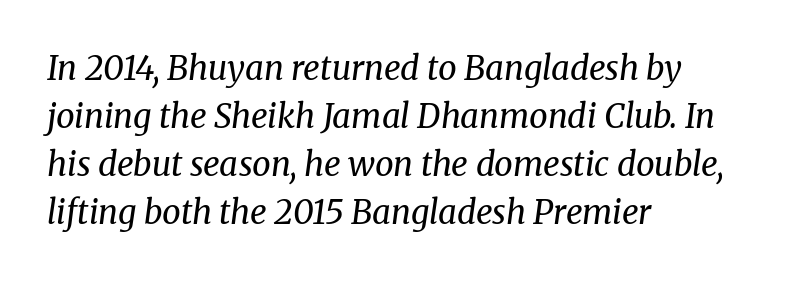
{"serif": "yes", "italic": "yes", "lean": "right", "slant_degrees": 8, "bold": "no", "weight": "regular", "width": "normal", "stroke_contrast": "medium", "x_height": "medium", "monospaced": "no", "underline": "no", "align": "left", "line_spacing": "normal", "line_spacing_ratio": 1.45, "letter_spacing": "normal", "letter_spacing_em": 0.0, "glyph_px": 33}
